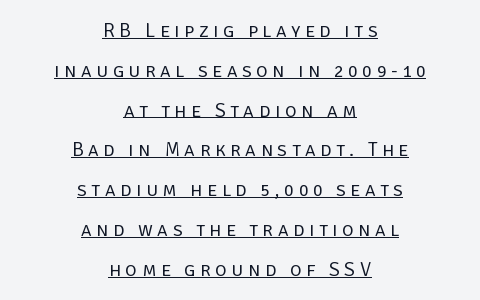
The image shows 20 px text type, upright; set centered, loose line spacing (1.99x), unusually wide letter spacing (+0.23 em), underlined.
